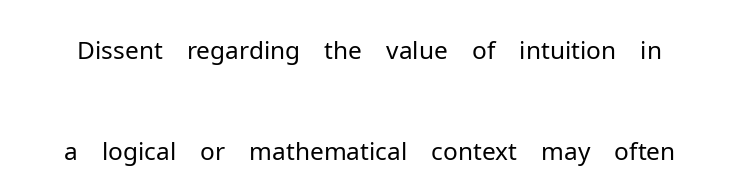
Quick note: underline off. This sample trades compactness for vertical openness between lines. Each letter's strokes conclude bluntly, with no projecting serifs. The type is set solid horizontally, with unmodified tracking. Every character sits straight up, as roman type does. Do the characters align in a grid? No, the font is proportional.
